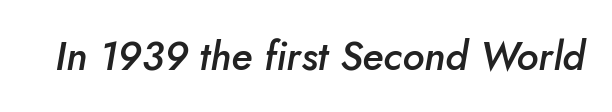
The passage shown is semibold, sitting just below true bold. The face used here has a pronounced slope to its letters. Is this a fixed-width face? No — the glyphs have proportional, varying widths. Has an underline been added? It has not. Look at the tracking — it's just the regular setting, nothing added.
